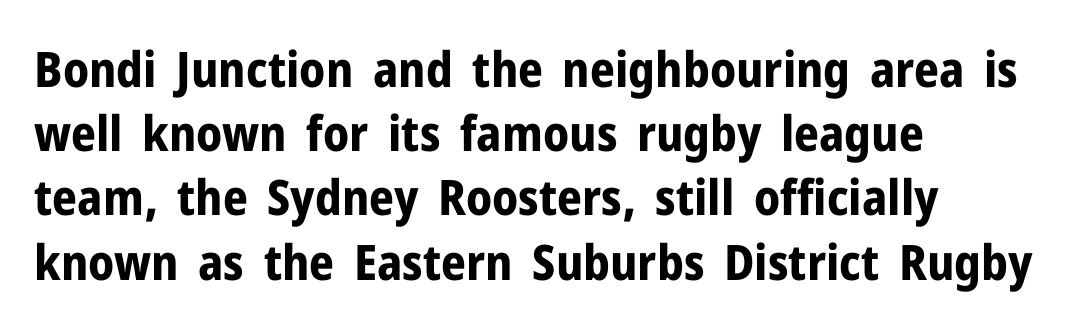
Q: Is the text bold? A: Yes.
Q: Is the text italic (slanted)? A: No, it is upright.
Q: Is the typeface a serif or a sans-serif typeface? A: Sans-serif.
Q: Is the text underlined? A: No.
Q: How is the paragraph aligned? A: Left-aligned.
Q: Is the spacing between letters normal or unusually wide? A: Normal.
Q: Is the spacing between lines tight, normal or loose? A: Normal.
Q: Width (condensed, normal, or wide)? A: Normal.
Q: Stroke contrast? A: Low.
Q: x-height? A: Medium.
Q: Monospaced? A: No.
